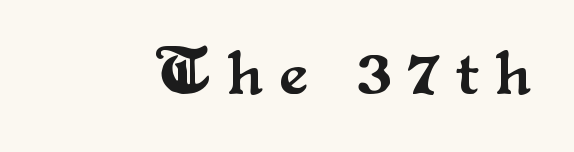
Q: Is the text italic (slanted)? A: No, it is upright.
Q: Is the typeface a serif or a sans-serif typeface? A: Serif.
Q: Is the text underlined? A: No.
Q: Is the spacing between letters normal or unusually wide? A: Unusually wide.
Q: Width (condensed, normal, or wide)? A: Normal.
Q: Stroke contrast? A: Medium.
Q: x-height? A: Small.
Q: Monospaced? A: No.
